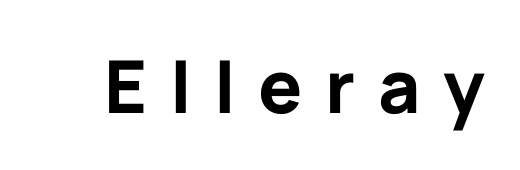
The image shows 73 px bold sans-serif type, upright; set unusually wide letter spacing (+0.31 em), not underlined; low stroke contrast and a medium x-height.
